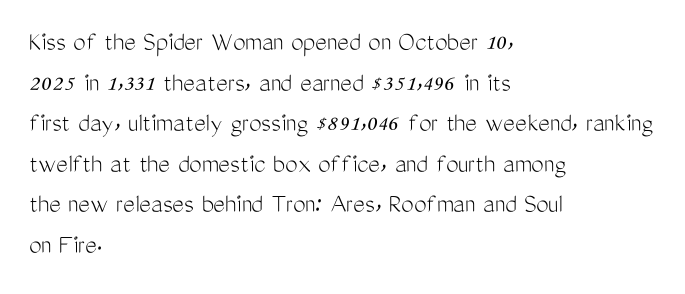
The image shows 28 px light, condensed sans-serif type, upright; set left-aligned, normal line spacing (1.45x), normal letter spacing, not underlined; medium stroke contrast and a medium x-height.
